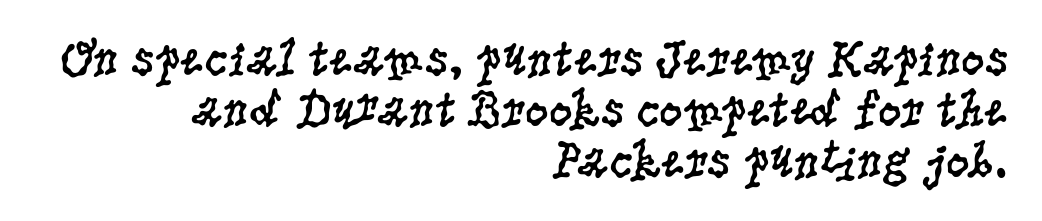
The text was rendered using a seriffed face with decorative stroke endings. You could not count columns in this text — the font is proportionally spaced. A typesetter would call this leading minimal, almost set solid.
